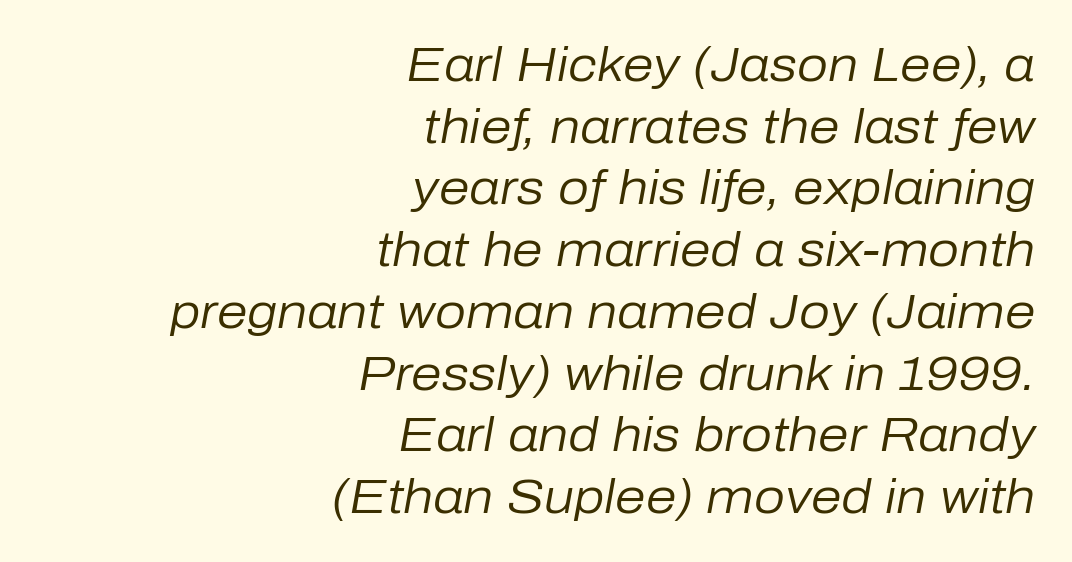
{"italic": "yes", "lean": "right", "slant_degrees": 10, "bold": "no", "weight": "regular", "width": "normal", "stroke_contrast": "low", "x_height": "medium", "monospaced": "no", "underline": "no", "align": "right", "line_spacing": "normal", "line_spacing_ratio": 1.26, "letter_spacing": "normal", "letter_spacing_em": 0.0, "glyph_px": 49}
